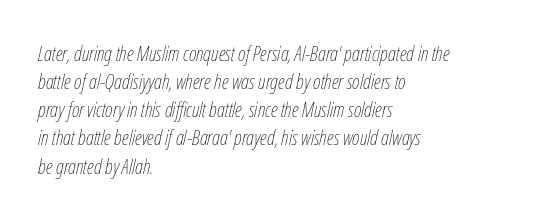
On a weight scale, this lands at 450 or below. The words here are not underlined. Line spacing here is normal. Slanted lettering throughout. In terms of letterspacing, this is plain default setting.
